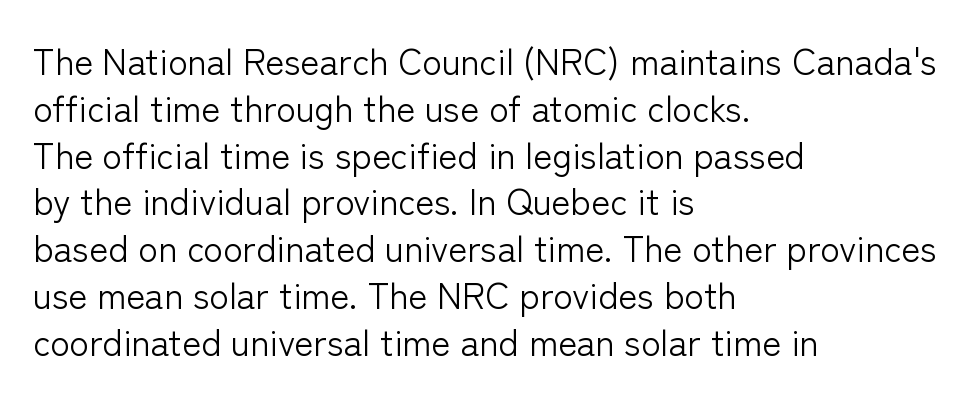
Q: Is the text bold? A: No.
Q: Is the text italic (slanted)? A: No, it is upright.
Q: Is the typeface a serif or a sans-serif typeface? A: Sans-serif.
Q: Is the text underlined? A: No.
Q: How is the paragraph aligned? A: Left-aligned.
Q: Is the spacing between letters normal or unusually wide? A: Normal.
Q: Is the spacing between lines tight, normal or loose? A: Normal.
Q: Width (condensed, normal, or wide)? A: Normal.
Q: Stroke contrast? A: Low.
Q: x-height? A: Medium.
Q: Monospaced? A: No.
